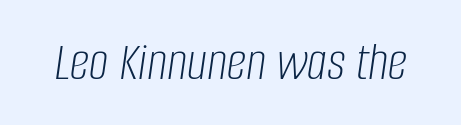
{"italic": "yes", "lean": "right", "slant_degrees": 8, "bold": "no", "weight": "light", "width": "condensed", "stroke_contrast": "low", "x_height": "large", "monospaced": "no", "underline": "no", "letter_spacing": "normal", "letter_spacing_em": 0.0, "glyph_px": 55}
